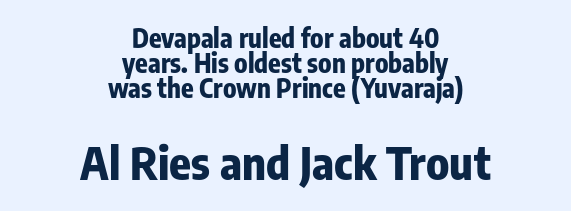
{"serif": "no", "italic": "no", "bold": "yes", "weight": "bold", "width": "condensed", "stroke_contrast": "low", "x_height": "medium", "monospaced": "no", "underline": "no", "align": "center", "line_spacing": "tight", "line_spacing_ratio": 0.97, "letter_spacing": "normal", "letter_spacing_em": 0.0, "larger_block": "second", "size_ratio": 1.73, "glyph_px": 45}
